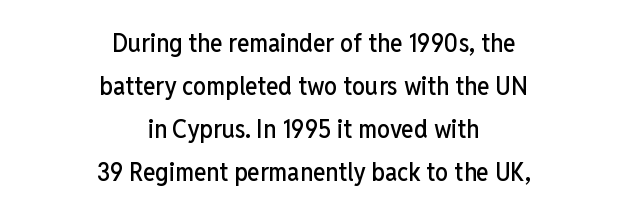
The line texture is even and compact thanks to regular tracking. Rendered with straight, roman letterforms. Any mark beneath the type? The region is blank. Both edges are ragged and mirror each other, which tells us the setting is centered. If you measured baseline to baseline, you'd find a middling distance.
